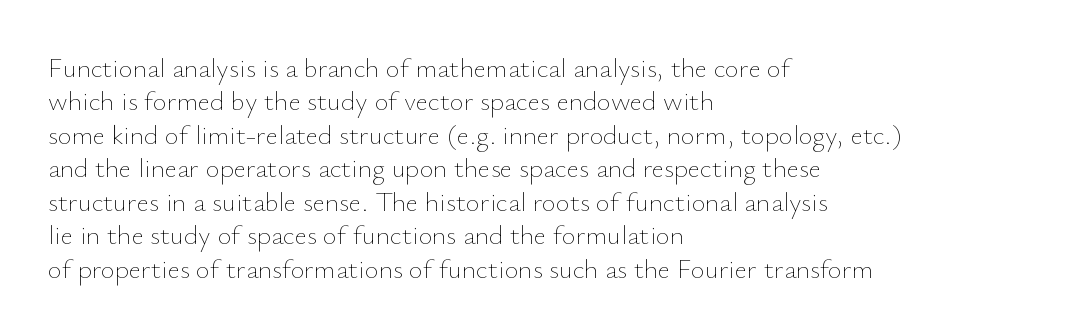
{"italic": "no", "bold": "no", "underline": "no", "align": "left", "line_spacing_ratio": 1.24, "letter_spacing": "normal", "letter_spacing_em": 0.0, "glyph_px": 27}
